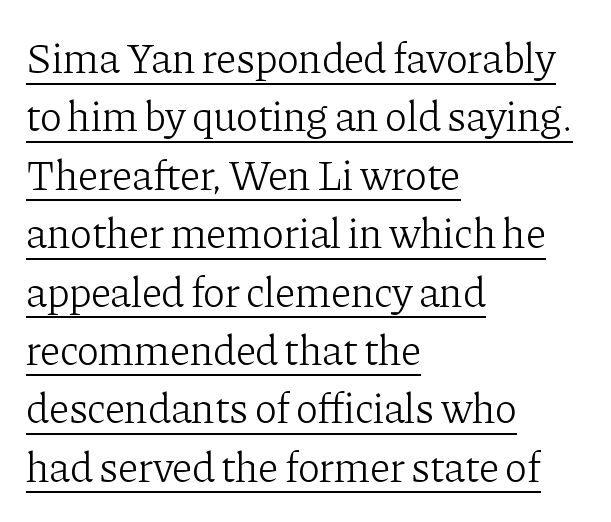
The font sits on the lighter half of the weight spectrum, regular included. The face used here is rendered with its standard letterfit. These characters rest on top of a visible drawn line. A student would call this left alignment; a typographer would say flush left, rag right. Think of a printed novel: that variable character pitch is what you see here.
